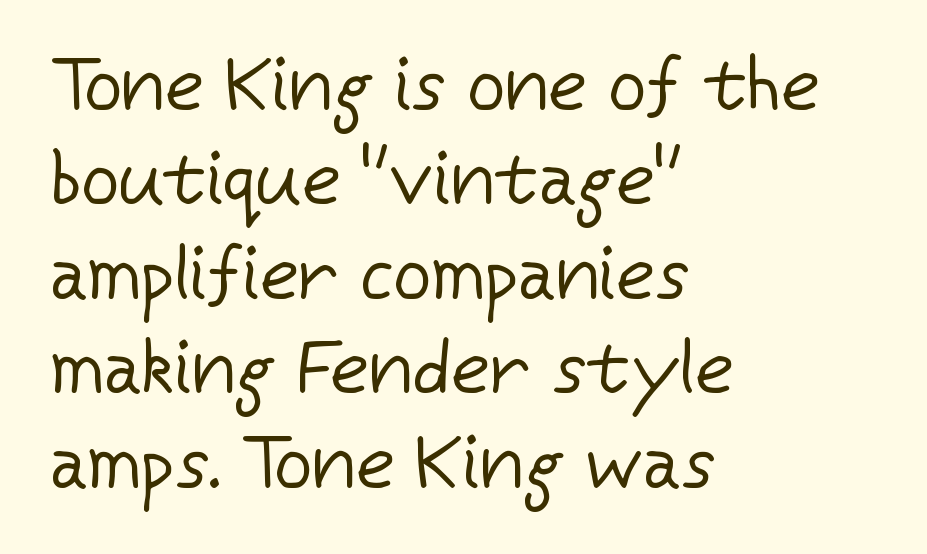
The image shows 75 px regular-weight sans-serif type, upright; set left-aligned, normal line spacing (1.26x), normal letter spacing, not underlined; low stroke contrast and a medium x-height.
